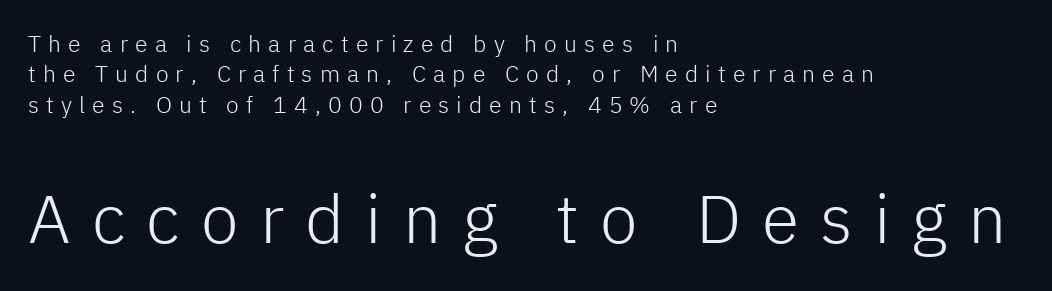
The space between consecutive lines is moderate. Top chunk: small. Bottom chunk: large. A sans-serif font was chosen for this passage. Teacher's note: observe the even left margin — that is flush-left alignment.
